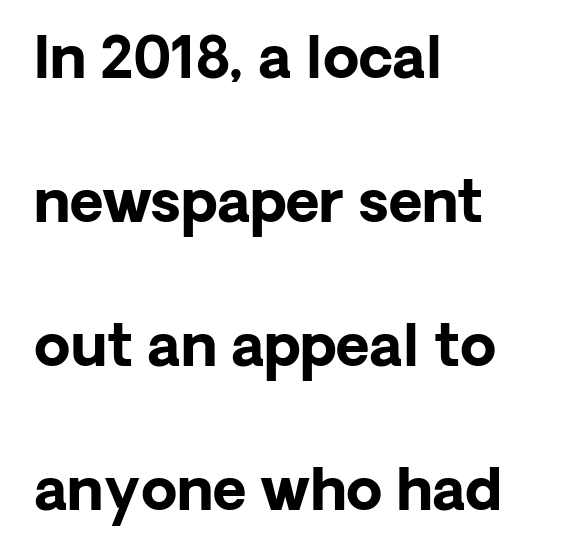
{"serif": "no", "italic": "no", "bold": "yes", "weight": "bold", "width": "normal", "stroke_contrast": "low", "x_height": "medium", "monospaced": "no", "underline": "no", "align": "left", "line_spacing": "loose", "line_spacing_ratio": 2.48, "letter_spacing": "normal", "letter_spacing_em": 0.0, "glyph_px": 58}
